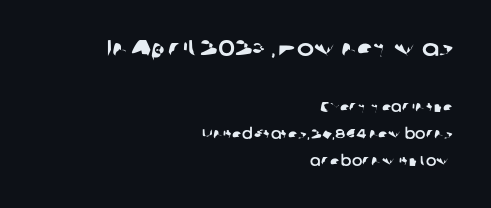
{"underline": "no", "align": "right", "line_spacing": "loose", "line_spacing_ratio": 1.93, "letter_spacing": "normal", "letter_spacing_em": 0.0, "larger_block": "first", "size_ratio": 1.64, "glyph_px": 23}
